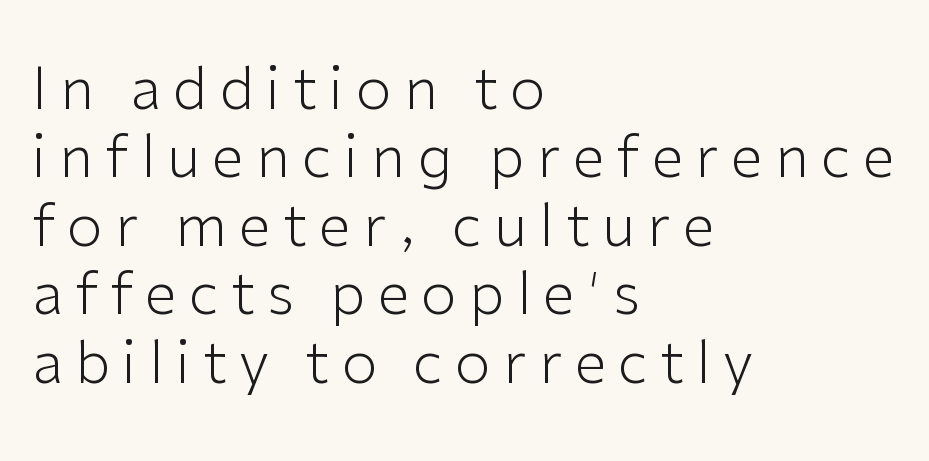
Think of a printed novel: that variable character pitch is what you see here. The characters display no serif detailing; their extremities are plain. Left-aligned paragraph, ragged on the right. Vertical stems look standard width or narrower in stroke.
